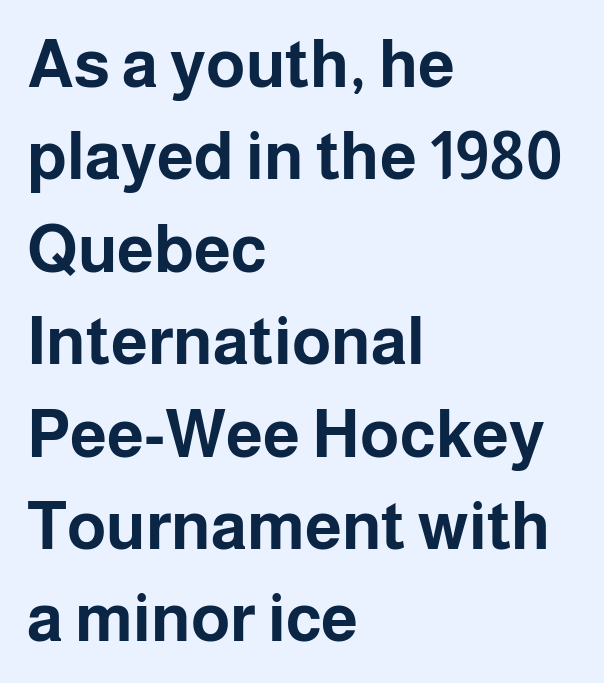
Descenders are the only things crossing below the line. The font's upright variant was chosen for this text. Horizontal alignment here is leftward, the default for most running prose. A typesetter would label this face a sans.
